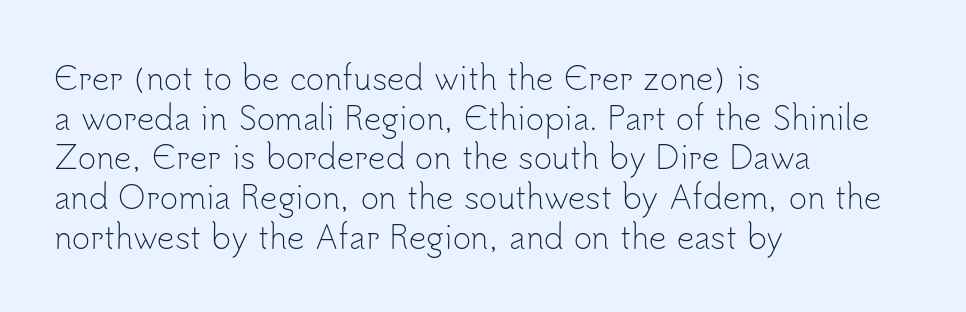
The image shows 31 px light sans-serif type, upright; set left-aligned, normal line spacing (1.28x), normal letter spacing, not underlined; low stroke contrast and a small x-height.
